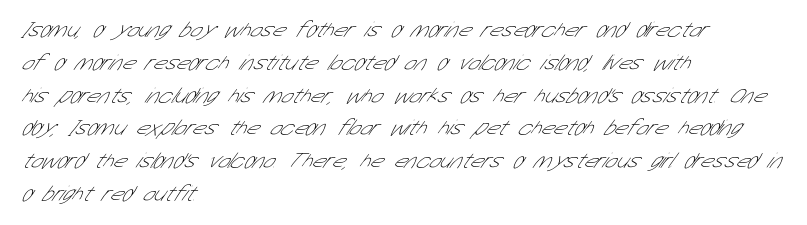
The image shows 22 px text type; set left-aligned, normal line spacing (1.49x), normal letter spacing, not underlined.
